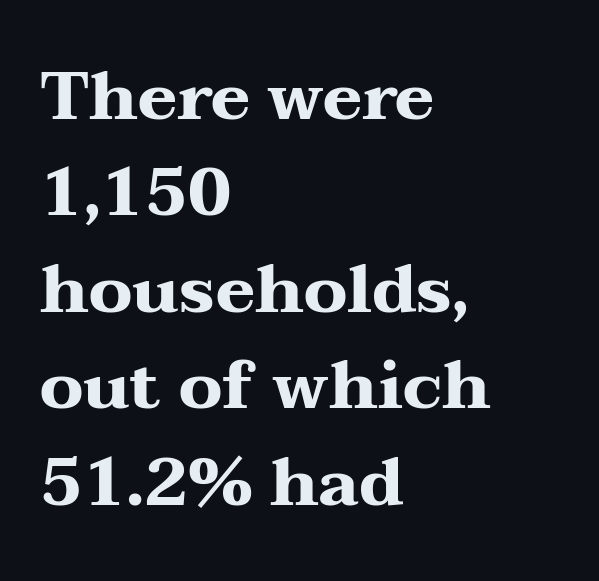
The image shows 67 px heavy, wide serif type, upright; set left-aligned, normal line spacing (1.44x), normal letter spacing, not underlined; medium stroke contrast and a medium x-height.
